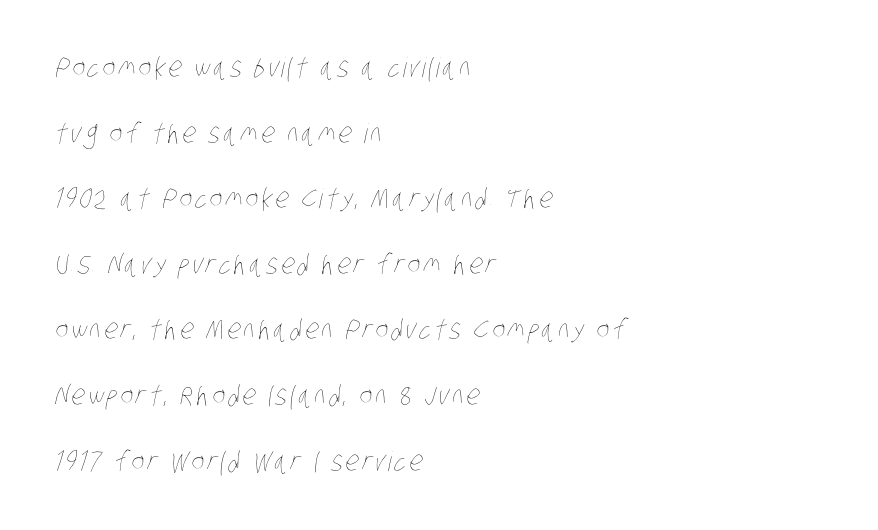
The letterforms sit at book weight or below. Leftover space on each line is placed entirely after the last word. No word sits above an underline. Whoever set this chose breathing room over compactness in the vertical rhythm.
